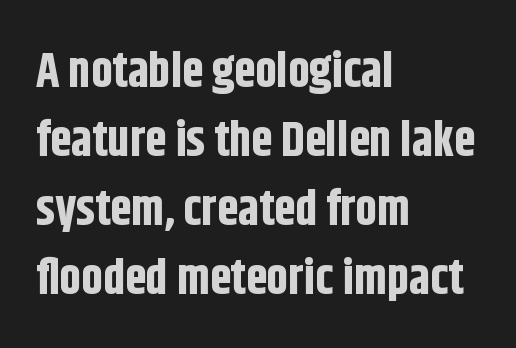
Q: Is the text bold? A: Yes.
Q: Is the text italic (slanted)? A: No, it is upright.
Q: Is the typeface a serif or a sans-serif typeface? A: Sans-serif.
Q: Is the text underlined? A: No.
Q: How is the paragraph aligned? A: Left-aligned.
Q: Is the spacing between letters normal or unusually wide? A: Normal.
Q: Is the spacing between lines tight, normal or loose? A: Normal.
Q: Width (condensed, normal, or wide)? A: Condensed.
Q: Stroke contrast? A: Low.
Q: x-height? A: Large.
Q: Monospaced? A: No.
